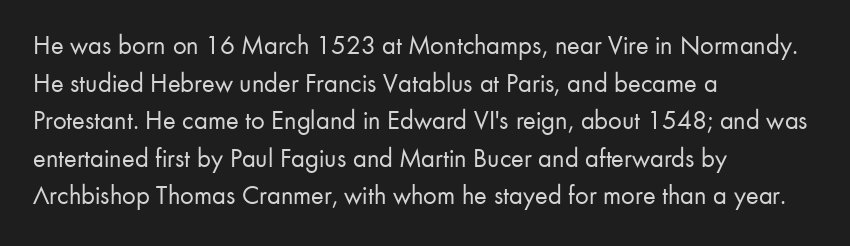
The image shows 27 px text type, upright; set left-aligned, normal line spacing (1.39x), normal letter spacing, not underlined.
